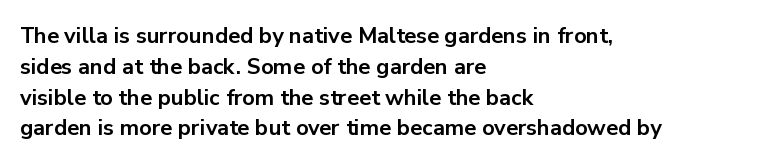
The image shows 22 px bold type, upright; set left-aligned, normal line spacing (1.4x), normal letter spacing, not underlined.
